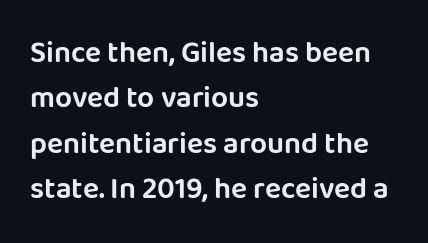
The image shows 30 px sans-serif type, upright; set left-aligned, normal line spacing (1.51x), normal letter spacing, not underlined; low stroke contrast and a large x-height.
